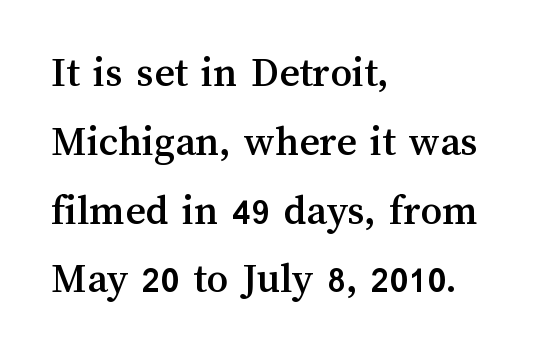
The image shows 43 px text type, upright; set left-aligned, normal line spacing (1.6x), normal letter spacing, not underlined; medium stroke contrast and a medium x-height.
